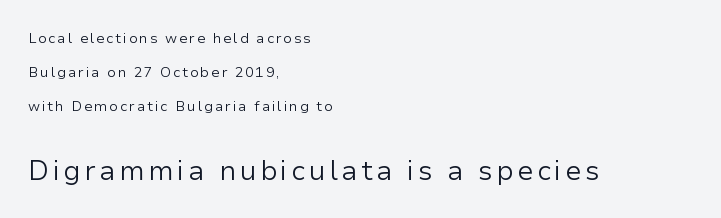
Q: Is the text bold? A: No.
Q: Is the text italic (slanted)? A: No, it is upright.
Q: Is the text underlined? A: No.
Q: How is the paragraph aligned? A: Left-aligned.
Q: Is the spacing between lines tight, normal or loose? A: Loose.
Q: Which block of text is set in a larger size, the first (top) or the second (bottom)? A: The second (bottom) one.
